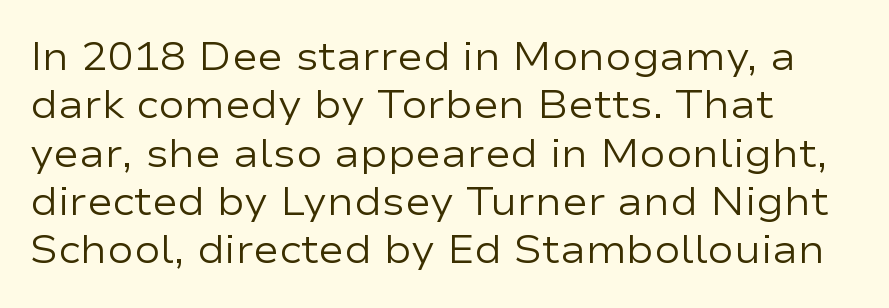
{"serif": "no", "italic": "no", "bold": "no", "weight": "regular", "width": "wide", "stroke_contrast": "low", "x_height": "medium", "monospaced": "no", "underline": "no", "align": "left", "line_spacing_ratio": 1.24, "letter_spacing": "normal", "letter_spacing_em": 0.0, "glyph_px": 39}
